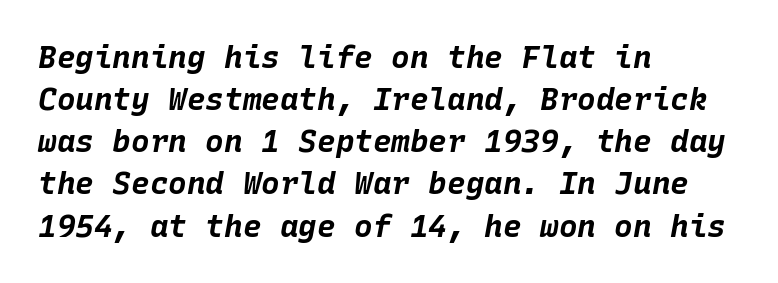
Q: Is the text bold? A: Yes.
Q: Is the text italic (slanted)? A: Yes, it leans right by about 10 degrees.
Q: Is the text underlined? A: No.
Q: How is the paragraph aligned? A: Left-aligned.
Q: Is the spacing between letters normal or unusually wide? A: Normal.
Q: Is the spacing between lines tight, normal or loose? A: Normal.
Q: Width (condensed, normal, or wide)? A: Normal.
Q: Stroke contrast? A: Low.
Q: x-height? A: Large.
Q: Monospaced? A: Yes.
